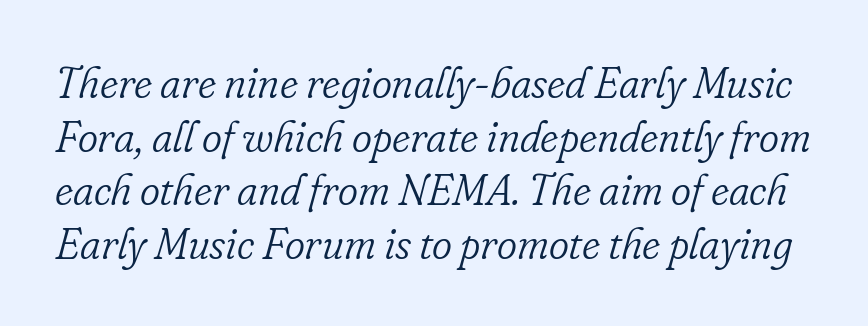
{"serif": "yes", "italic": "yes", "lean": "right", "slant_degrees": 16, "bold": "no", "weight": "light", "width": "normal", "stroke_contrast": "low", "x_height": "small", "monospaced": "no", "underline": "no", "line_spacing": "normal", "line_spacing_ratio": 1.25, "letter_spacing": "normal", "letter_spacing_em": 0.0, "glyph_px": 43}
